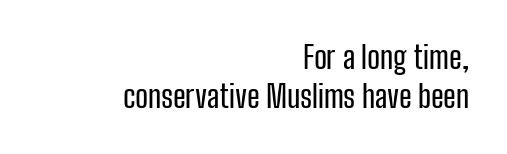
The words here are not underlined. This rendering uses right alignment, leaving the left contour irregular. Is there much room between lines? A standard amount, neither cramped nor airy. Letterform terminals end flat and unadorned throughout the passage. Character widths vary here, with narrow letters taking less room than wide ones.
